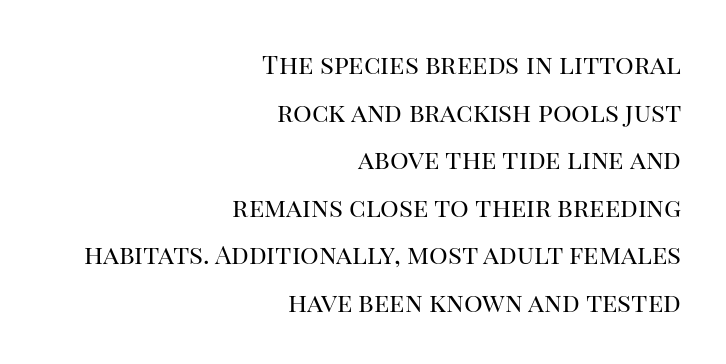
{"italic": "no", "bold": "no", "underline": "no", "align": "right", "line_spacing_ratio": 1.83, "letter_spacing": "normal", "letter_spacing_em": 0.0, "glyph_px": 26}
